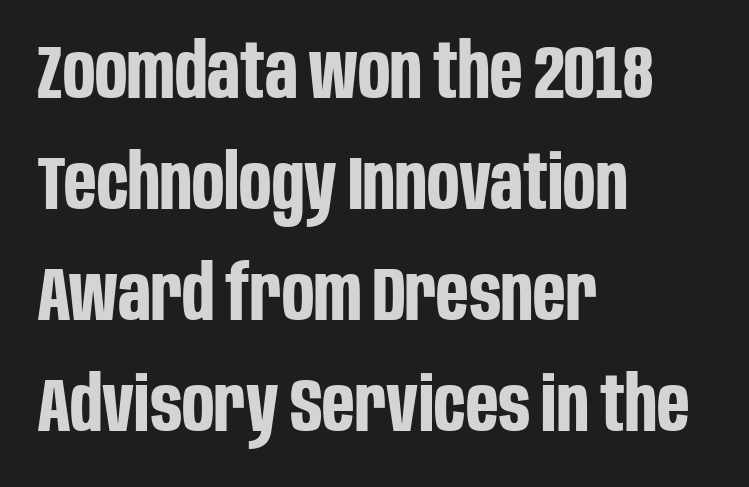
Q: Is the text bold? A: Yes.
Q: Is the text italic (slanted)? A: No, it is upright.
Q: Is the typeface a serif or a sans-serif typeface? A: Sans-serif.
Q: Is the text underlined? A: No.
Q: How is the paragraph aligned? A: Left-aligned.
Q: Is the spacing between letters normal or unusually wide? A: Normal.
Q: Is the spacing between lines tight, normal or loose? A: Normal.
Q: Width (condensed, normal, or wide)? A: Condensed.
Q: Stroke contrast? A: Low.
Q: x-height? A: Large.
Q: Monospaced? A: No.
